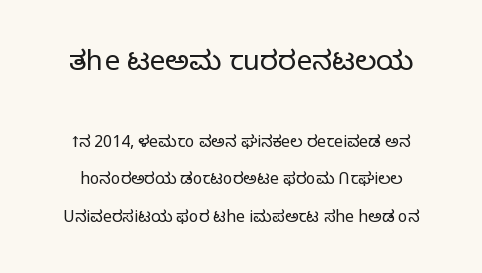
Q: Is the text bold? A: No.
Q: Is the text italic (slanted)? A: No, it is upright.
Q: Is the typeface a serif or a sans-serif typeface? A: Sans-serif.
Q: Is the text underlined? A: No.
Q: Is the spacing between letters normal or unusually wide? A: Normal.
Q: Is the spacing between lines tight, normal or loose? A: Loose.
Q: Which block of text is set in a larger size, the first (top) or the second (bottom)? A: The first (top) one.
Q: Width (condensed, normal, or wide)? A: Normal.
Q: Stroke contrast? A: Low.
Q: x-height? A: Medium.
Q: Monospaced? A: No.
